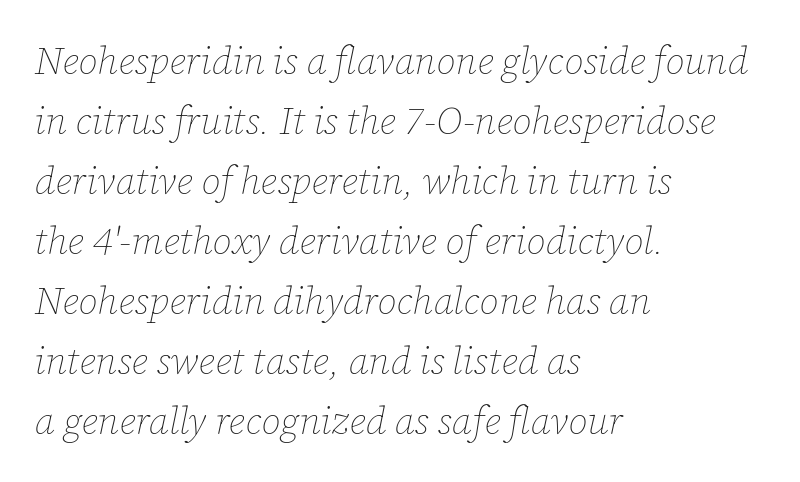
Q: Is the text bold? A: No.
Q: Is the text italic (slanted)? A: Yes, it leans right by about 12 degrees.
Q: Is the text underlined? A: No.
Q: How is the paragraph aligned? A: Left-aligned.
Q: Is the spacing between letters normal or unusually wide? A: Normal.
Q: Is the spacing between lines tight, normal or loose? A: Normal.
Q: Width (condensed, normal, or wide)? A: Normal.
Q: Stroke contrast? A: Low.
Q: x-height? A: Medium.
Q: Monospaced? A: No.
